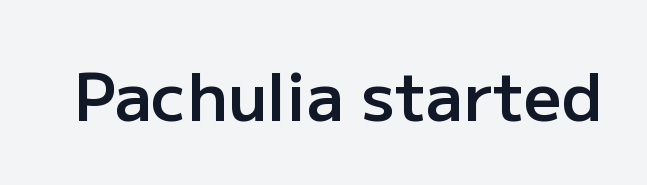
Looks like regular typesetting: each glyph gets only the width it needs. A somewhat darkened texture: the type is semibold rather than bold. Nope, no serifs anywhere on these letters. Italic? Not at all — the glyphs are vertical. The letters sit at their default tracking, neither squeezed nor spread.
